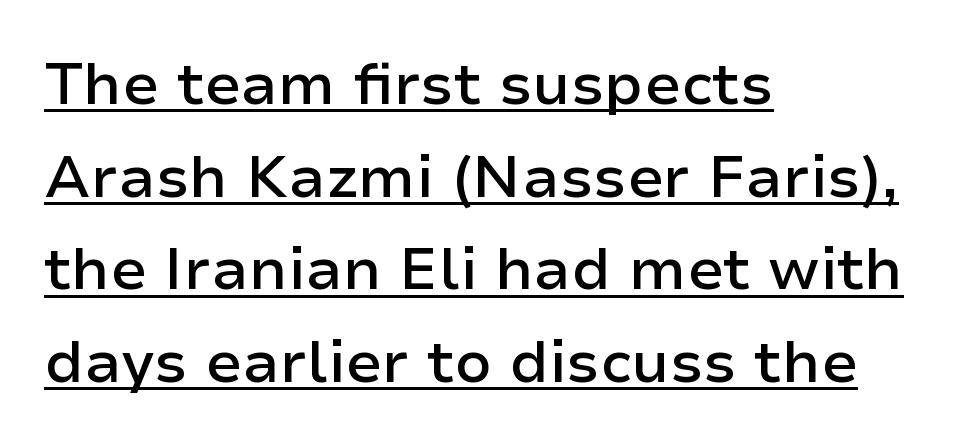
{"serif": "no", "italic": "no", "bold": "semi", "weight": "semibold", "width": "normal", "stroke_contrast": "low", "x_height": "medium", "monospaced": "no", "underline": "yes", "align": "left", "line_spacing": "normal", "line_spacing_ratio": 1.57, "letter_spacing": "normal", "letter_spacing_em": 0.0, "glyph_px": 59}
